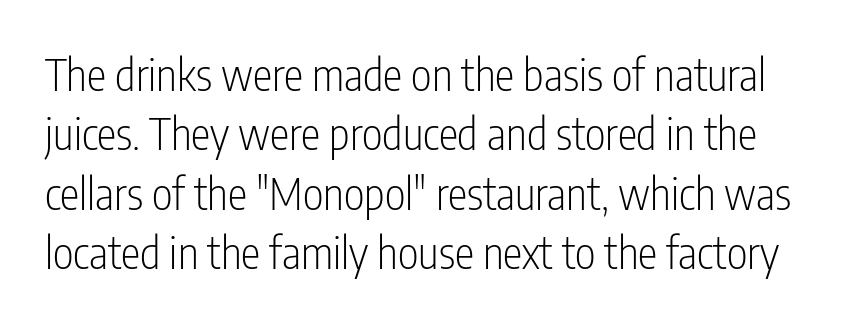
Q: Is the text bold? A: No.
Q: Is the text italic (slanted)? A: No, it is upright.
Q: Is the typeface a serif or a sans-serif typeface? A: Sans-serif.
Q: Is the text underlined? A: No.
Q: Is the spacing between letters normal or unusually wide? A: Normal.
Q: Is the spacing between lines tight, normal or loose? A: Normal.
Q: Width (condensed, normal, or wide)? A: Condensed.
Q: Stroke contrast? A: Low.
Q: x-height? A: Medium.
Q: Monospaced? A: No.
